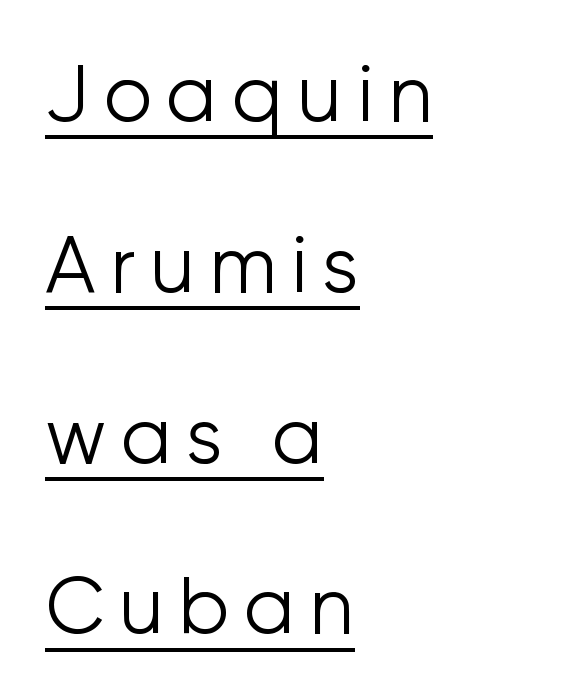
Q: Is the text bold? A: No.
Q: Is the text italic (slanted)? A: No, it is upright.
Q: Is the typeface a serif or a sans-serif typeface? A: Sans-serif.
Q: Is the text underlined? A: Yes.
Q: How is the paragraph aligned? A: Left-aligned.
Q: Is the spacing between lines tight, normal or loose? A: Loose.
Q: Width (condensed, normal, or wide)? A: Normal.
Q: Stroke contrast? A: Low.
Q: x-height? A: Medium.
Q: Monospaced? A: No.
